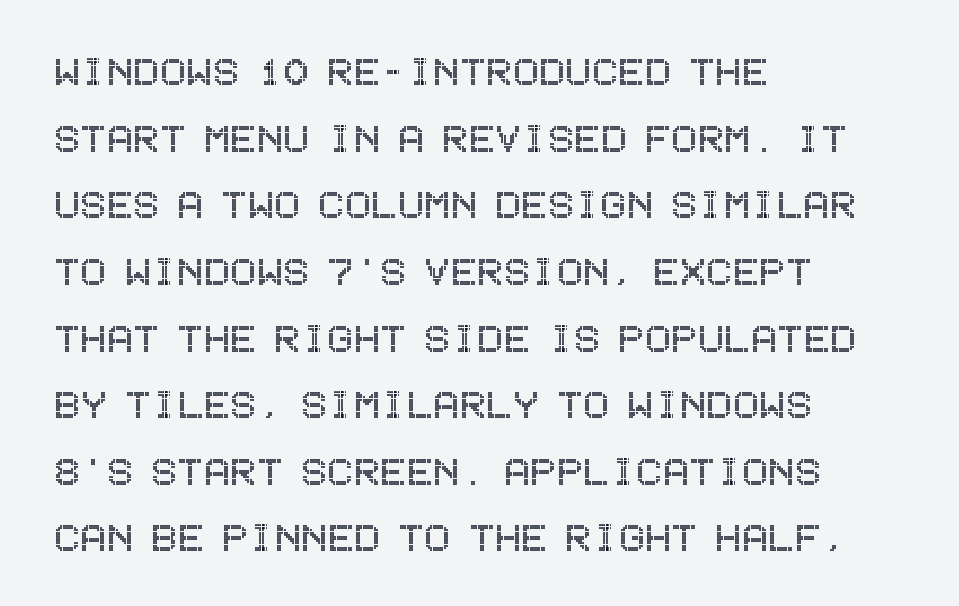
Q: Is the text italic (slanted)? A: No, it is upright.
Q: Is the text underlined? A: No.
Q: How is the paragraph aligned? A: Left-aligned.
Q: Is the spacing between letters normal or unusually wide? A: Normal.
Q: Is the spacing between lines tight, normal or loose? A: Normal.
Q: Width (condensed, normal, or wide)? A: Condensed.
Q: x-height? A: Large.
